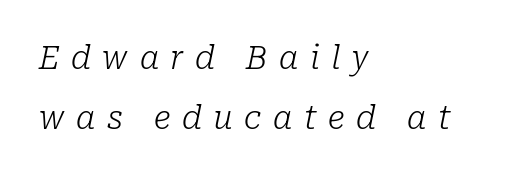
The image shows 32 px light serif type, italic (leaning right); set left-aligned, line spacing 1.88x, unusually wide letter spacing (+0.36 em), not underlined; low stroke contrast and a medium x-height.
